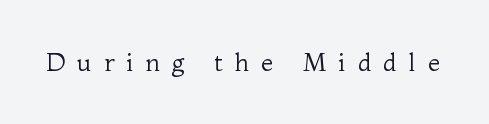
Q: Is the text bold? A: No.
Q: Is the text italic (slanted)? A: No, it is upright.
Q: Is the text underlined? A: No.
Q: Is the spacing between letters normal or unusually wide? A: Unusually wide.
